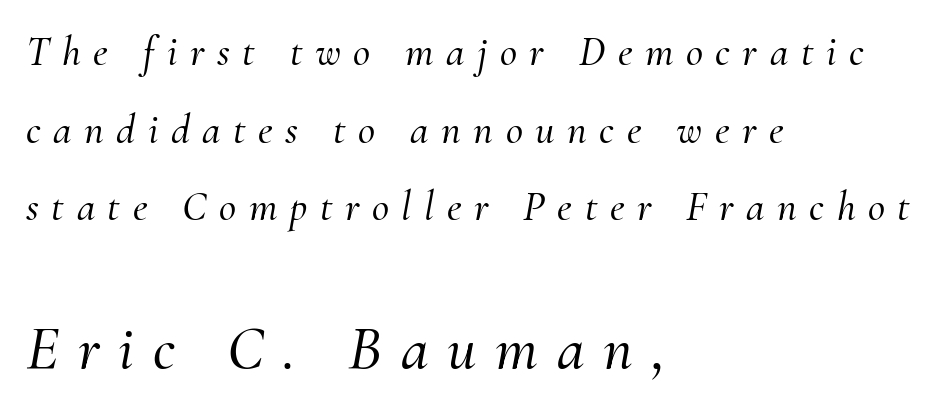
Q: Is the text italic (slanted)? A: Yes, it leans right by about 10 degrees.
Q: Is the typeface a serif or a sans-serif typeface? A: Serif.
Q: Is the text underlined? A: No.
Q: How is the paragraph aligned? A: Left-aligned.
Q: Is the spacing between letters normal or unusually wide? A: Unusually wide.
Q: Which block of text is set in a larger size, the first (top) or the second (bottom)? A: The second (bottom) one.
Q: Width (condensed, normal, or wide)? A: Normal.
Q: Stroke contrast? A: Medium.
Q: x-height? A: Small.
Q: Monospaced? A: No.
